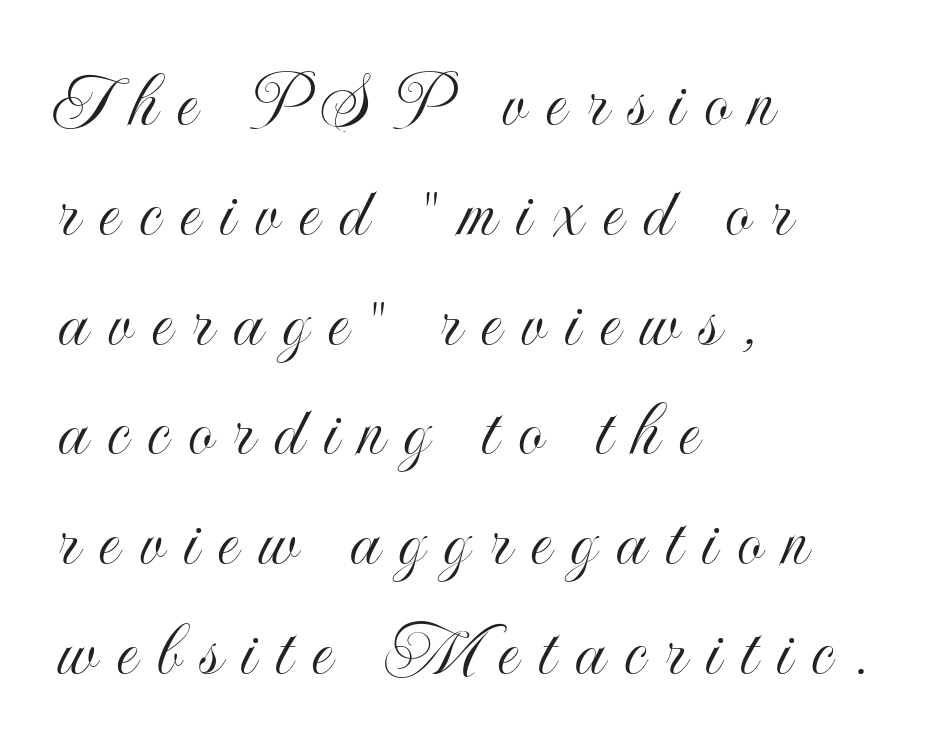
Does the copy run flush right? No — it runs flush left. Proportional: the letters do not fall into vertical columns. Check under the words: just untouched page.
